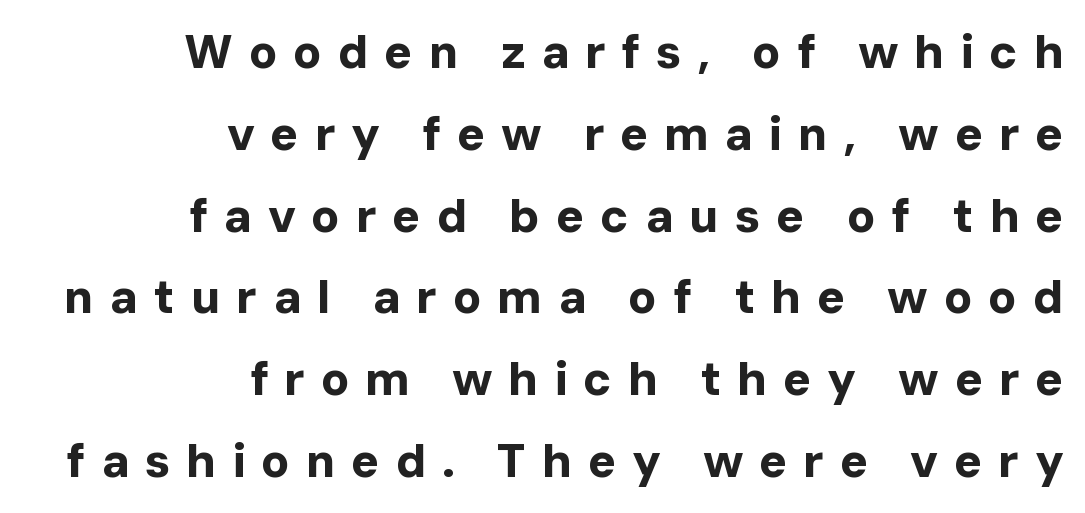
Q: Is the text bold? A: Yes.
Q: Is the text italic (slanted)? A: No, it is upright.
Q: Is the typeface a serif or a sans-serif typeface? A: Sans-serif.
Q: Is the text underlined? A: No.
Q: How is the paragraph aligned? A: Right-aligned.
Q: Is the spacing between letters normal or unusually wide? A: Unusually wide.
Q: Width (condensed, normal, or wide)? A: Normal.
Q: Stroke contrast? A: Low.
Q: x-height? A: Medium.
Q: Monospaced? A: No.
